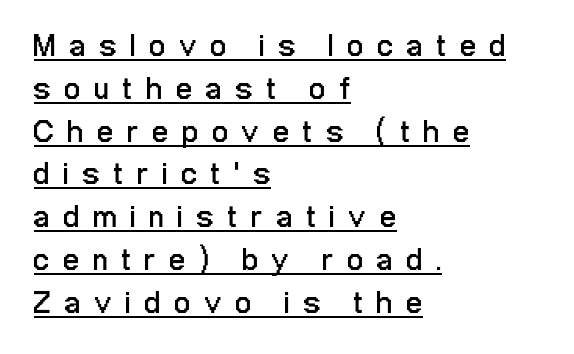
The image shows 31 px regular-weight, condensed sans-serif type, upright; set left-aligned, normal line spacing (1.38x), unusually wide letter spacing (+0.46 em), underlined; low stroke contrast and a medium x-height.
